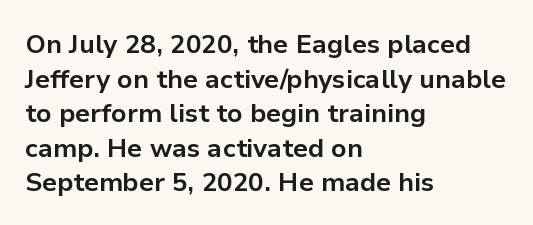
The image shows 26 px bold type, upright; set left-aligned, normal line spacing (1.33x), normal letter spacing, not underlined.
